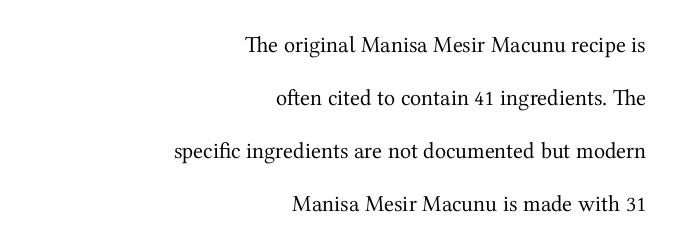
The glyphs are unaccompanied by any horizontal stroke below them. The ragged edge is on the left, which tells us the setting is flush right. Airy leading. The characters are drawn with everyday or finer stroke widths. A typesetter would mark this as roman, not italic. Between one letter and the next there's only the usual sliver of space.
